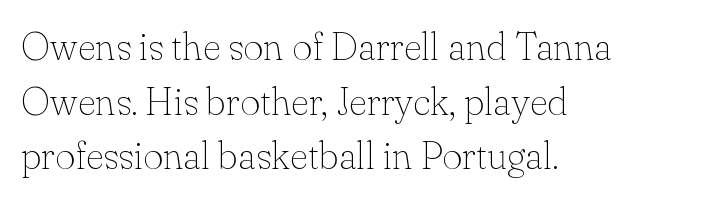
{"serif": "yes", "italic": "no", "bold": "no", "weight": "thin", "width": "normal", "stroke_contrast": "low", "x_height": "small", "monospaced": "no", "underline": "no", "align": "left", "line_spacing": "normal", "line_spacing_ratio": 1.4, "letter_spacing": "normal", "letter_spacing_em": 0.0, "glyph_px": 39}
